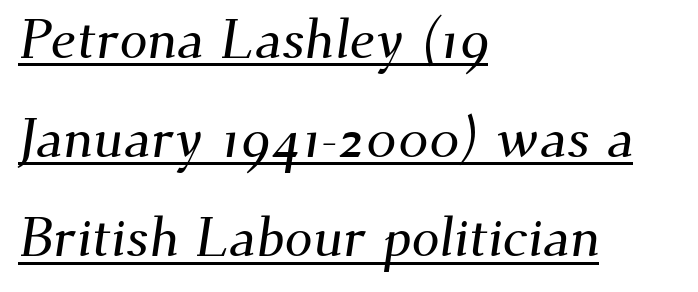
{"serif": "yes", "width": "normal", "stroke_contrast": "medium", "x_height": "small", "monospaced": "no", "underline": "yes", "align": "left", "line_spacing_ratio": 1.77, "letter_spacing": "normal", "letter_spacing_em": 0.0, "glyph_px": 56}
